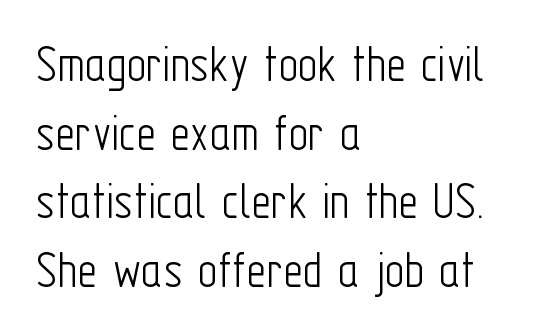
Ascenders rise straight up at ninety degrees. The rendering keeps characters at their native spacing. If you drew a ruler down the left edge, every line would touch it. Think of a printed novel: that variable character pitch is what you see here.
